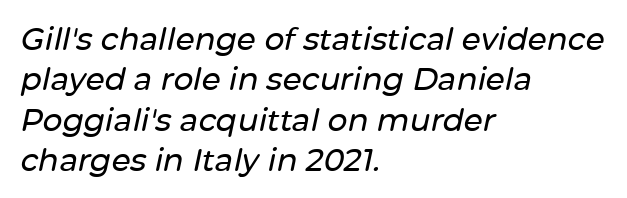
Q: Is the text italic (slanted)? A: Yes, it leans right by about 12 degrees.
Q: Is the text underlined? A: No.
Q: How is the paragraph aligned? A: Left-aligned.
Q: Is the spacing between letters normal or unusually wide? A: Normal.
Q: Is the spacing between lines tight, normal or loose? A: Normal.
Q: Width (condensed, normal, or wide)? A: Normal.
Q: Stroke contrast? A: Low.
Q: x-height? A: Medium.
Q: Monospaced? A: No.
